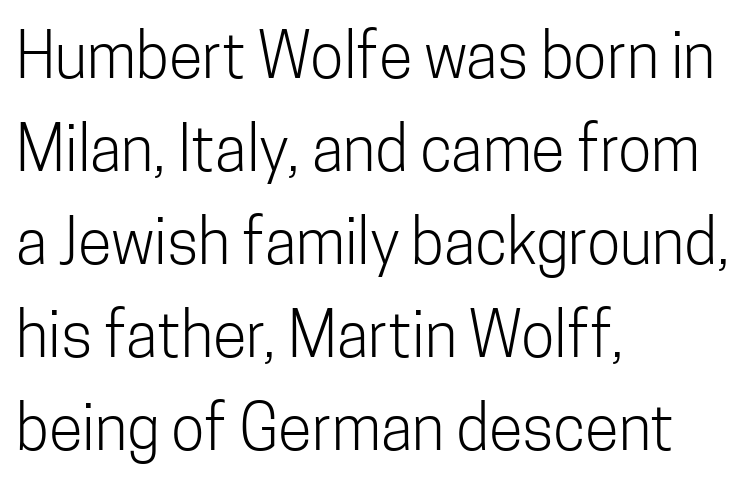
{"serif": "no", "italic": "no", "bold": "no", "weight": "light", "width": "condensed", "stroke_contrast": "low", "x_height": "medium", "monospaced": "no", "underline": "no", "align": "left", "line_spacing": "normal", "line_spacing_ratio": 1.5, "letter_spacing": "normal", "letter_spacing_em": 0.0, "glyph_px": 62}
